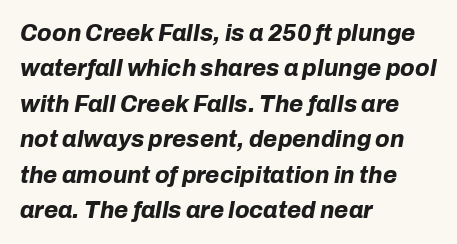
{"italic": "yes", "lean": "right", "slant_degrees": 10, "bold": "yes", "underline": "no", "align": "left", "line_spacing": "normal", "line_spacing_ratio": 1.54, "letter_spacing": "normal", "letter_spacing_em": 0.0, "glyph_px": 23}
